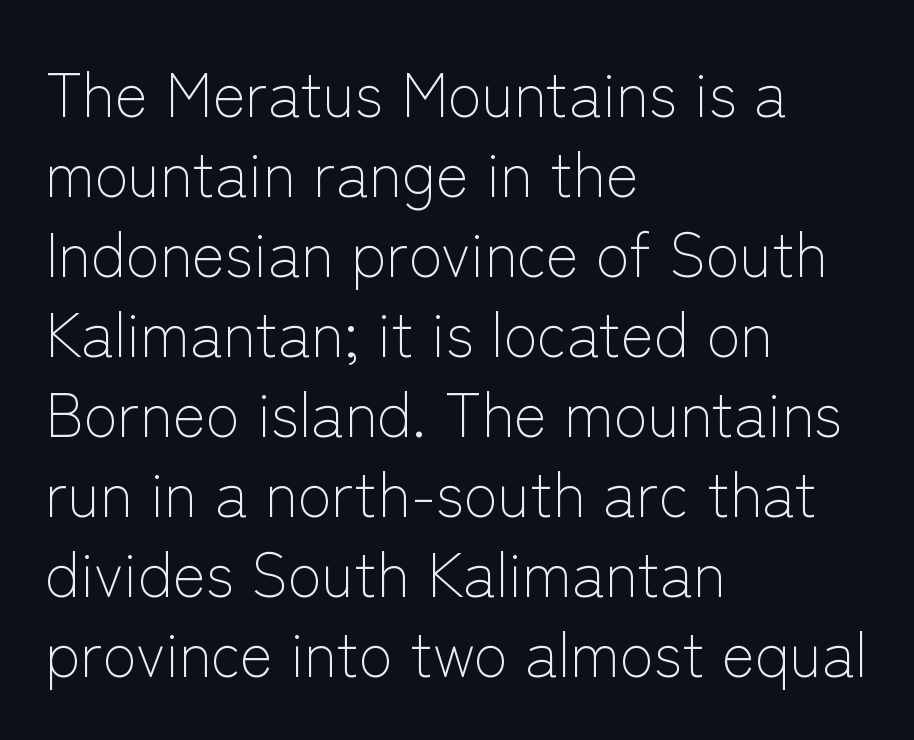
The image shows 62 px light sans-serif type, upright; set left-aligned, normal line spacing (1.29x), normal letter spacing, not underlined; low stroke contrast and a medium x-height.
